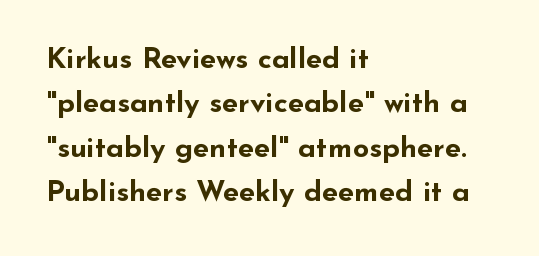
The image shows 29 px bold, wide sans-serif type, upright; set left-aligned, normal line spacing (1.53x), normal letter spacing, not underlined; low stroke contrast and a small x-height.
